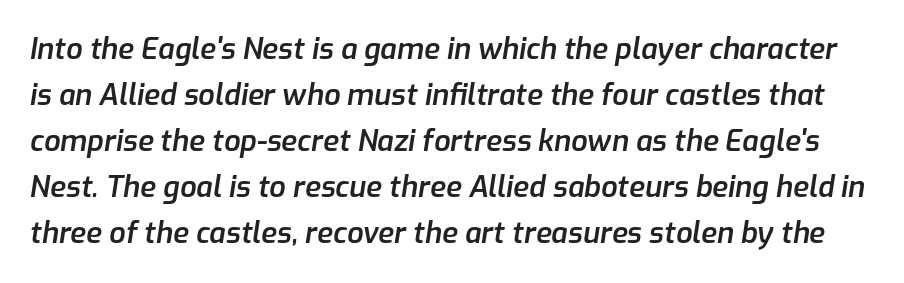
Q: Is the text bold? A: Semi-bold.
Q: Is the text italic (slanted)? A: Yes, it leans right by about 9 degrees.
Q: Is the text underlined? A: No.
Q: Is the spacing between letters normal or unusually wide? A: Normal.
Q: Is the spacing between lines tight, normal or loose? A: Normal.
Q: Width (condensed, normal, or wide)? A: Normal.
Q: Stroke contrast? A: Low.
Q: x-height? A: Medium.
Q: Monospaced? A: No.
